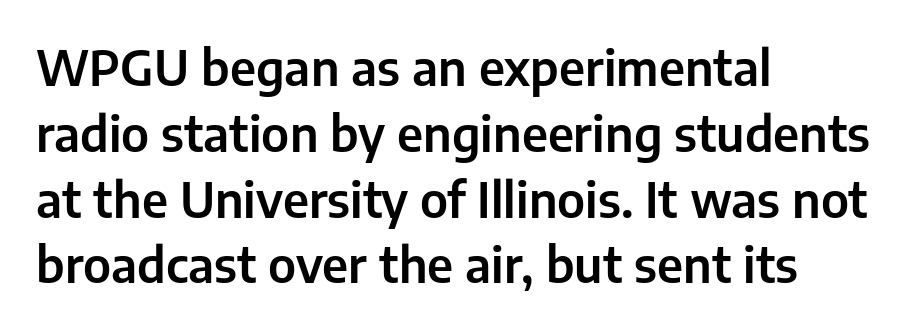
The image shows 48 px sans-serif type, upright; set left-aligned, normal line spacing (1.37x), normal letter spacing, not underlined; low stroke contrast and a medium x-height.
